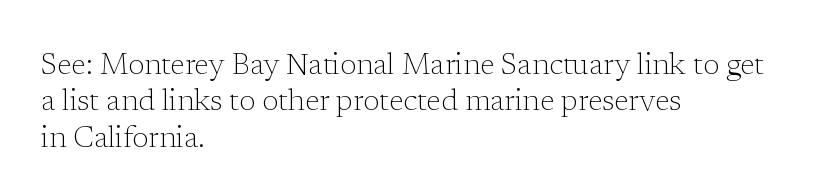
Ordinary non-slanted type is in use. This is not heavy type; no bold has been used. The string is rendered with underlining switched off. The compositor pushed each line to the left boundary. Unlike a clean sans, this face finishes its strokes with serifs. Proportional: the letters do not fall into vertical columns.
